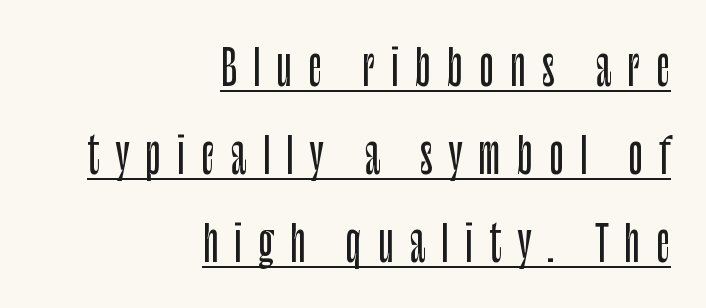
The image shows 49 px condensed sans-serif type, upright; set right-aligned, line spacing 1.8x, unusually wide letter spacing (+0.33 em), underlined; low stroke contrast and a large x-height.
